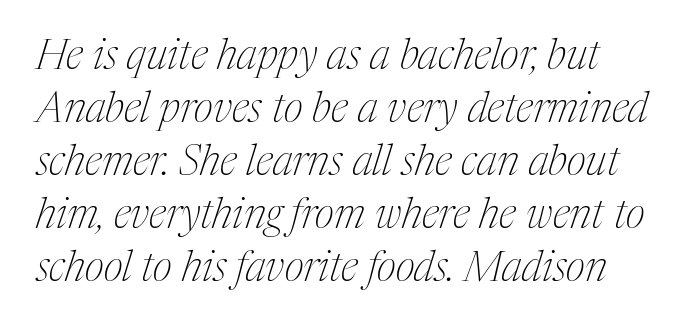
{"serif": "yes", "italic": "yes", "lean": "right", "slant_degrees": 17, "bold": "no", "weight": "thin", "width": "condensed", "stroke_contrast": "medium", "x_height": "medium", "monospaced": "no", "underline": "no", "line_spacing": "normal", "line_spacing_ratio": 1.26, "letter_spacing": "normal", "letter_spacing_em": 0.0, "glyph_px": 42}
